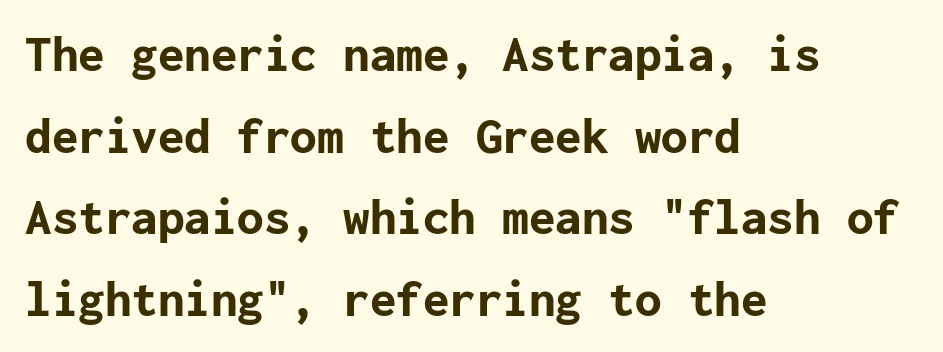
Every letter is thick-stroked: bold, no question. Every character sits straight up, as roman type does. The typesetter chose a ragged-right arrangement here. The letterforms sit shoulder to shoulder at normal distance.
